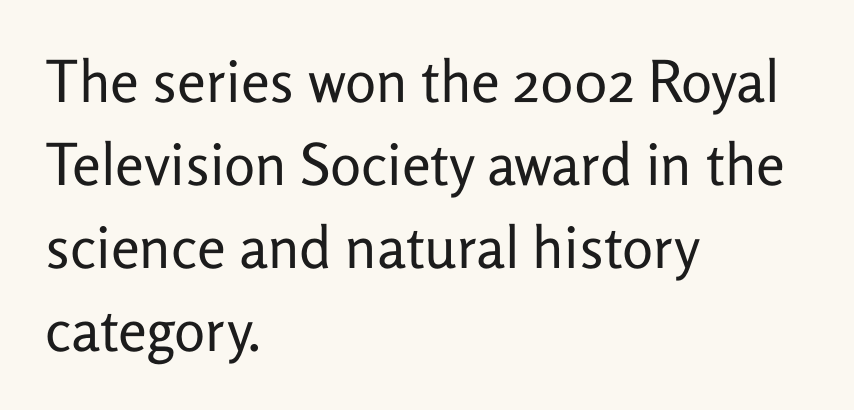
{"serif": "no", "italic": "no", "bold": "no", "weight": "regular", "width": "normal", "stroke_contrast": "low", "x_height": "medium", "monospaced": "no", "underline": "no", "align": "left", "line_spacing": "normal", "line_spacing_ratio": 1.43, "letter_spacing": "normal", "letter_spacing_em": 0.0, "glyph_px": 58}
